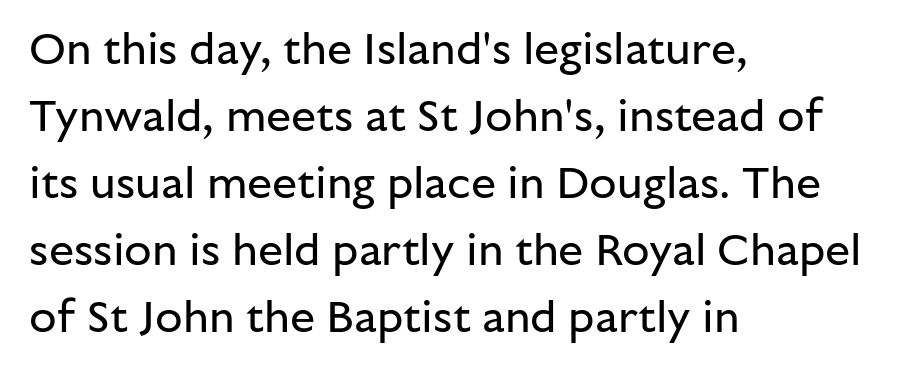
Interline gaps are of average width in this sample. These lines are rendered in a variable-pitch font. Nope, no serifs anywhere on these letters. No letter is thick-stroked: the sample isn't bold. Nothing unusual about the tracking: characters are spaced as the font intends. The lines in this sample share a left origin and differ only in where they stop.
